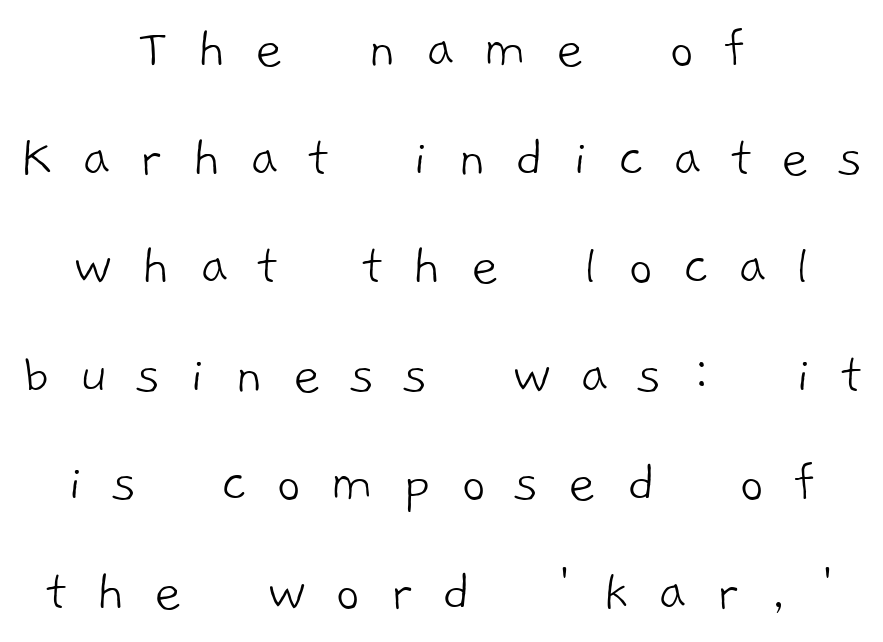
{"serif": "no", "bold": "no", "weight": "light", "width": "normal", "stroke_contrast": "low", "x_height": "medium", "monospaced": "no", "underline": "no", "align": "center", "line_spacing_ratio": 1.81, "letter_spacing": "wide", "letter_spacing_em": 0.49, "glyph_px": 60}
